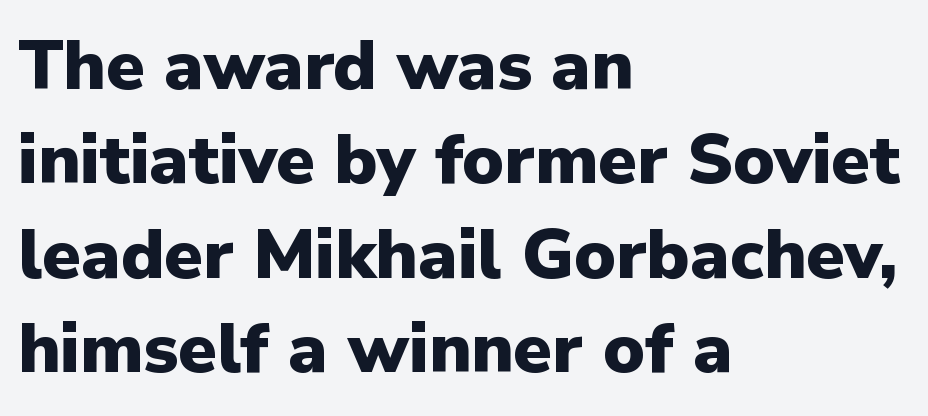
The axis of the letterforms is exactly vertical. Letter spacing: default. Font category for this specimen: sans-serif. Underlining? Definitely not there. Think of a printed novel: that variable character pitch is what you see here. The rendering uses a bold face; every stroke is thick and dark.
